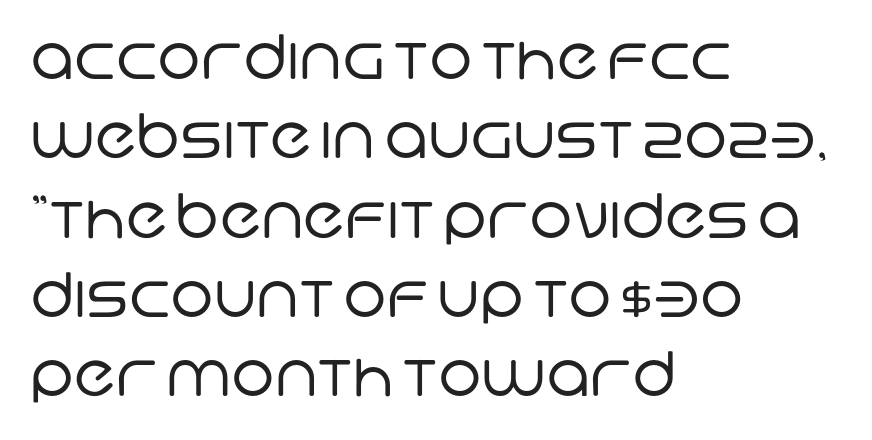
Q: Is the text bold? A: No.
Q: Is the typeface a serif or a sans-serif typeface? A: Sans-serif.
Q: Is the text underlined? A: No.
Q: How is the paragraph aligned? A: Left-aligned.
Q: Is the spacing between letters normal or unusually wide? A: Normal.
Q: Is the spacing between lines tight, normal or loose? A: Normal.
Q: Width (condensed, normal, or wide)? A: Normal.
Q: Stroke contrast? A: Low.
Q: x-height? A: Large.
Q: Monospaced? A: No.
